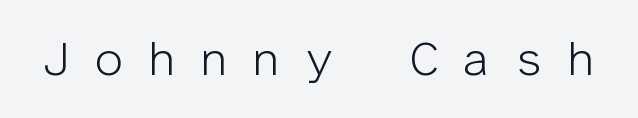
The image shows 48 px light sans-serif type, upright, monospaced; set unusually wide letter spacing (+0.46 em), not underlined; low stroke contrast and a medium x-height.
